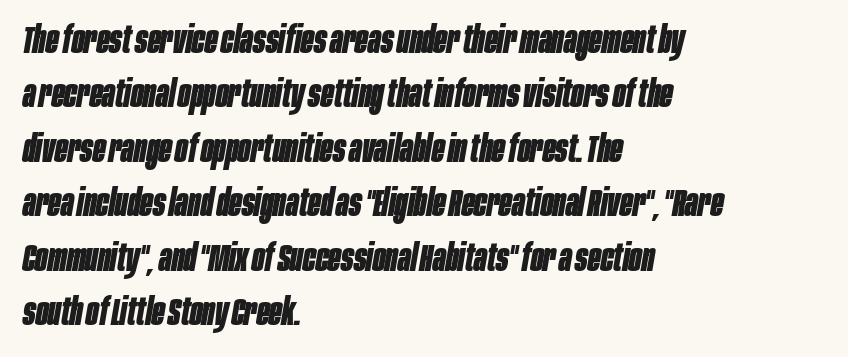
{"italic": "yes", "lean": "right", "slant_degrees": 10, "bold": "yes", "weight": "bold", "width": "condensed", "stroke_contrast": "low", "x_height": "large", "monospaced": "no", "underline": "no", "align": "left", "line_spacing": "normal", "line_spacing_ratio": 1.47, "letter_spacing": "normal", "letter_spacing_em": 0.0, "glyph_px": 37}
